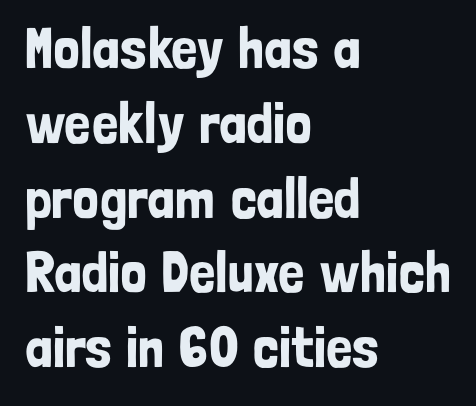
The image shows 58 px condensed sans-serif type, upright; set left-aligned, normal line spacing (1.29x), normal letter spacing, not underlined; low stroke contrast and a medium x-height.
